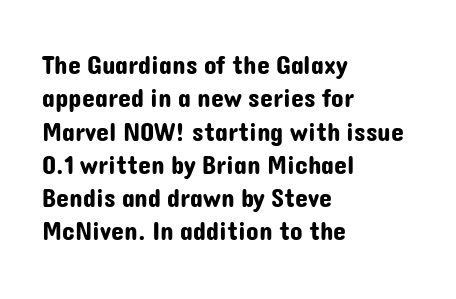
Q: Is the text italic (slanted)? A: No, it is upright.
Q: Is the text underlined? A: No.
Q: How is the paragraph aligned? A: Left-aligned.
Q: Is the spacing between letters normal or unusually wide? A: Normal.
Q: Is the spacing between lines tight, normal or loose? A: Normal.
